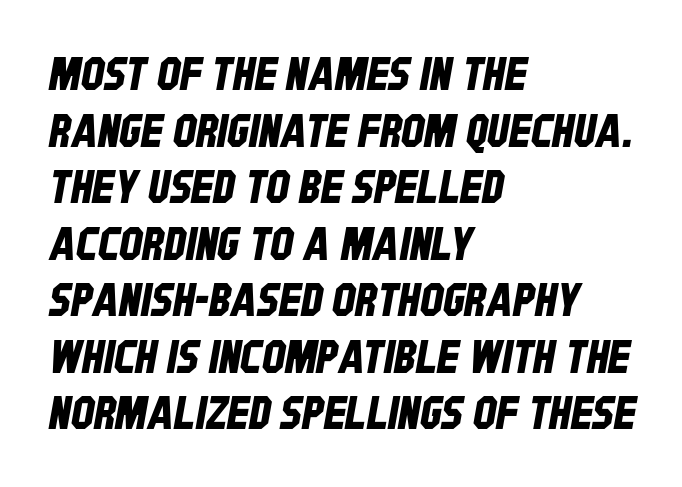
Q: Is the typeface a serif or a sans-serif typeface? A: Sans-serif.
Q: Is the text underlined? A: No.
Q: How is the paragraph aligned? A: Left-aligned.
Q: Is the spacing between letters normal or unusually wide? A: Normal.
Q: Width (condensed, normal, or wide)? A: Condensed.
Q: Stroke contrast? A: Low.
Q: x-height? A: Large.
Q: Monospaced? A: No.
